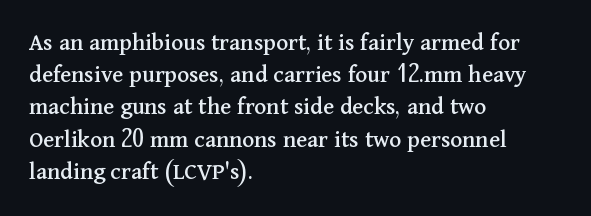
{"italic": "no", "underline": "no", "align": "left", "line_spacing": "normal", "line_spacing_ratio": 1.29, "letter_spacing": "normal", "letter_spacing_em": 0.0, "glyph_px": 25}
